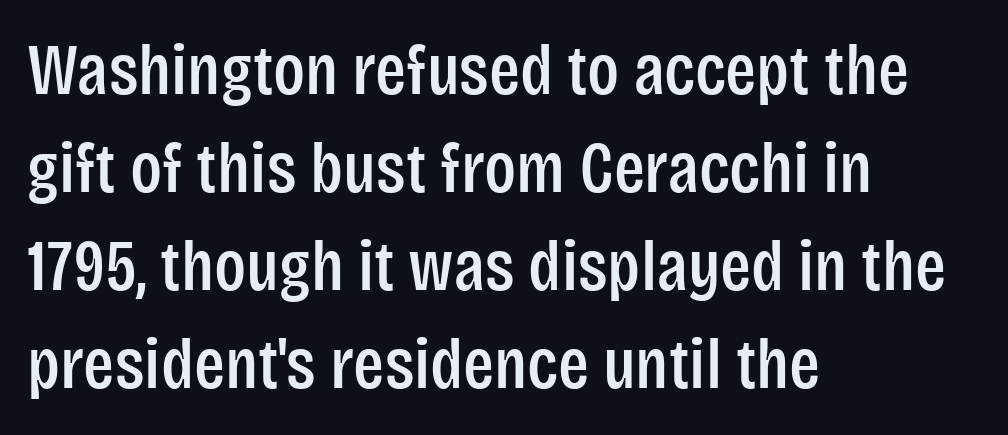
The image shows 72 px condensed sans-serif type, upright; set left-aligned, normal line spacing (1.36x), normal letter spacing, not underlined; low stroke contrast and a large x-height.
